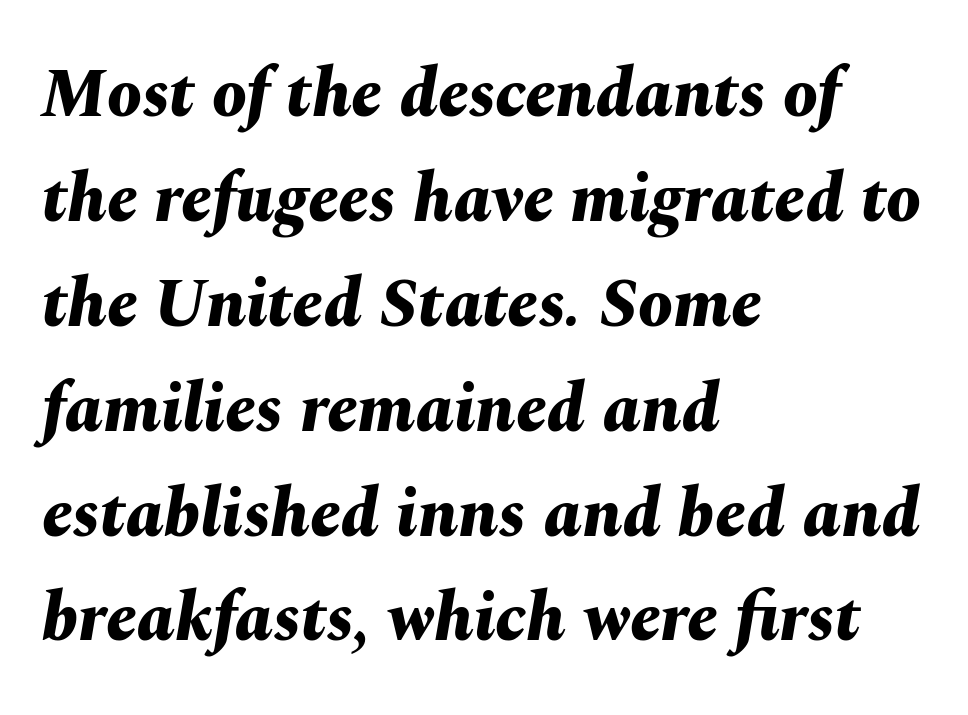
A bare baseline throughout the passage. Chunky letters — that's bold for sure. Note the varied advance widths — an 'i' is clearly narrower than an 'm'. Each word holds together tightly as a unit, with standard inter-letter gaps. Is there much room between lines? A standard amount, neither cramped nor airy. These lines are set flush left with a ragged right edge.
